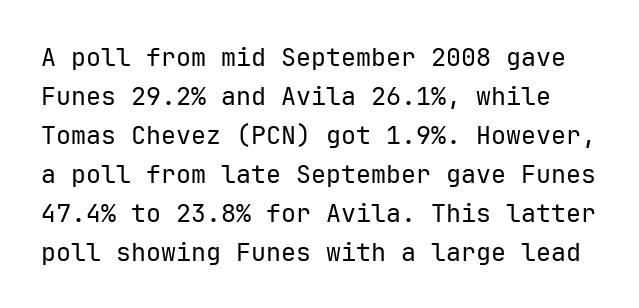
A typesetter would call this leading conventional body-copy spacing. Each row of text sits above clean, open space. The letterforms sit shoulder to shoulder at normal distance. Is the stroke heavy? The answer is a plain regular-or-lighter.
